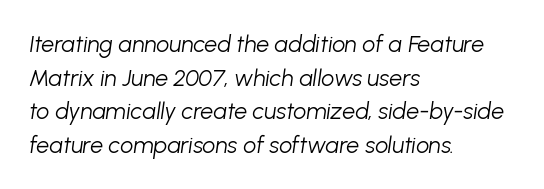
{"italic": "yes", "lean": "right", "slant_degrees": 8, "bold": "no", "underline": "no", "align": "left", "line_spacing": "normal", "line_spacing_ratio": 1.46, "letter_spacing": "normal", "letter_spacing_em": 0.0, "glyph_px": 23}
